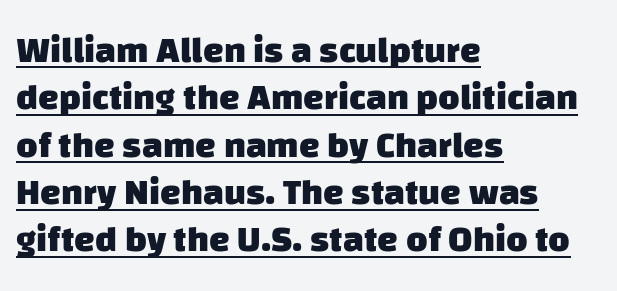
Q: Is the text bold? A: Yes.
Q: Is the typeface a serif or a sans-serif typeface? A: Sans-serif.
Q: Is the text underlined? A: Yes.
Q: How is the paragraph aligned? A: Left-aligned.
Q: Is the spacing between letters normal or unusually wide? A: Normal.
Q: Is the spacing between lines tight, normal or loose? A: Normal.
Q: Width (condensed, normal, or wide)? A: Normal.
Q: Stroke contrast? A: Low.
Q: x-height? A: Large.
Q: Monospaced? A: No.
